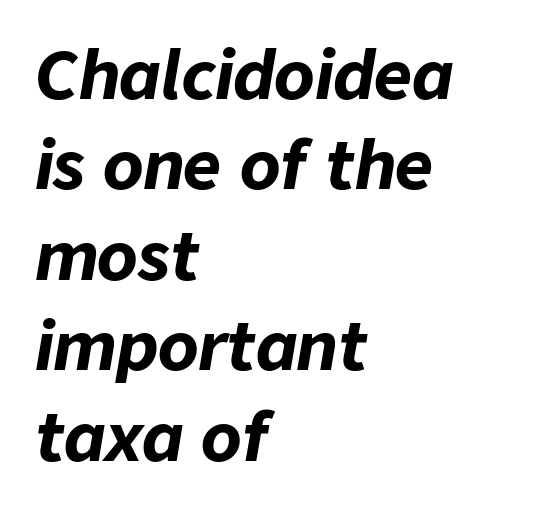
The image shows 66 px bold type, italic (leaning right); set left-aligned, normal line spacing (1.37x), normal letter spacing, not underlined; low stroke contrast and a medium x-height.
